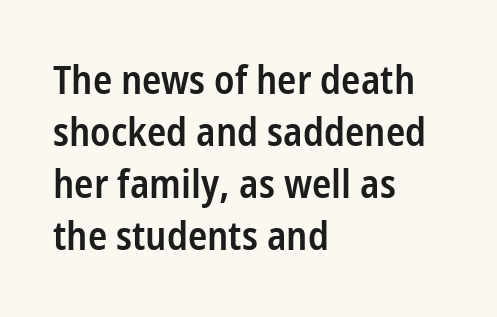
The image shows 40 px semibold, condensed sans-serif type, upright; set left-aligned, normal line spacing (1.3x), normal letter spacing, not underlined; low stroke contrast and a medium x-height.
